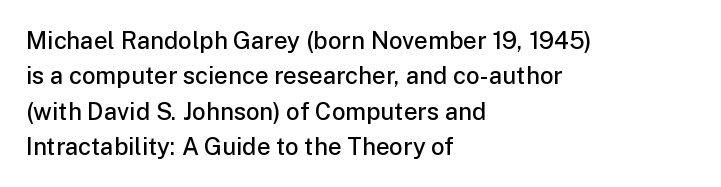
The image shows 24 px text type, upright; set left-aligned, normal line spacing (1.47x), normal letter spacing, not underlined.
